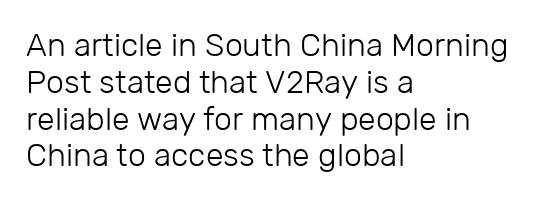
The image shows 32 px light sans-serif type, upright; set left-aligned, tight line spacing (1.15x), normal letter spacing, not underlined; low stroke contrast and a medium x-height.
